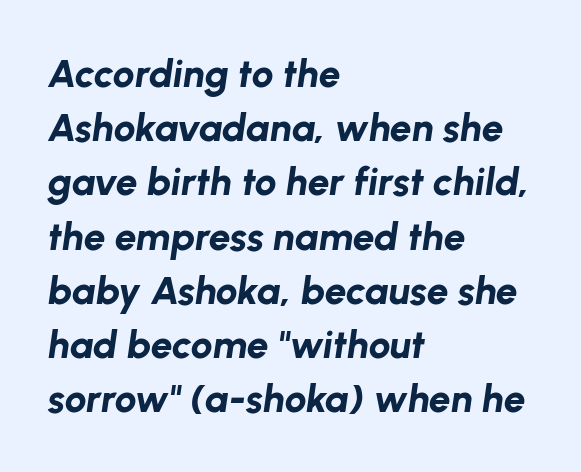
The image shows 39 px bold type, italic (leaning right); set left-aligned, normal line spacing (1.39x), normal letter spacing, not underlined; low stroke contrast and a medium x-height.
